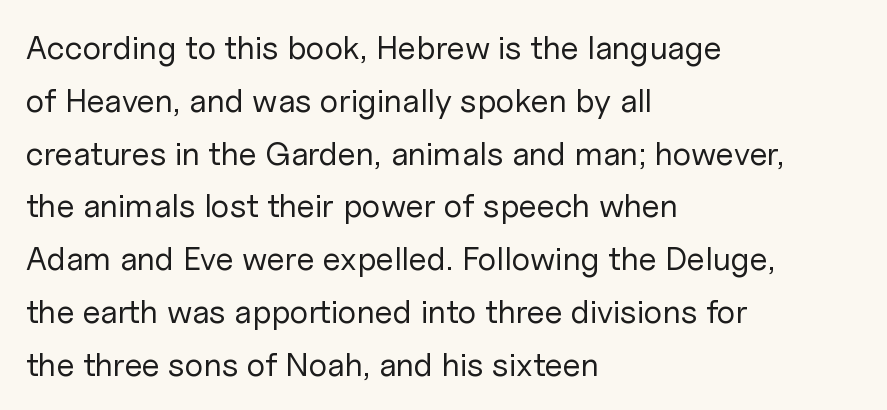
The image shows 33 px regular-weight sans-serif type, upright; set left-aligned, normal line spacing (1.6x), normal letter spacing, not underlined; low stroke contrast and a medium x-height.
